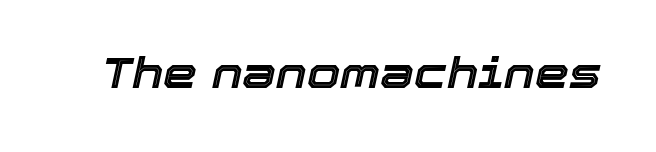
Q: Is the text italic (slanted)? A: Yes, it leans right by about 12 degrees.
Q: Is the text underlined? A: No.
Q: Is the spacing between letters normal or unusually wide? A: Normal.
Q: Width (condensed, normal, or wide)? A: Normal.
Q: x-height? A: Medium.
Q: Monospaced? A: No.
